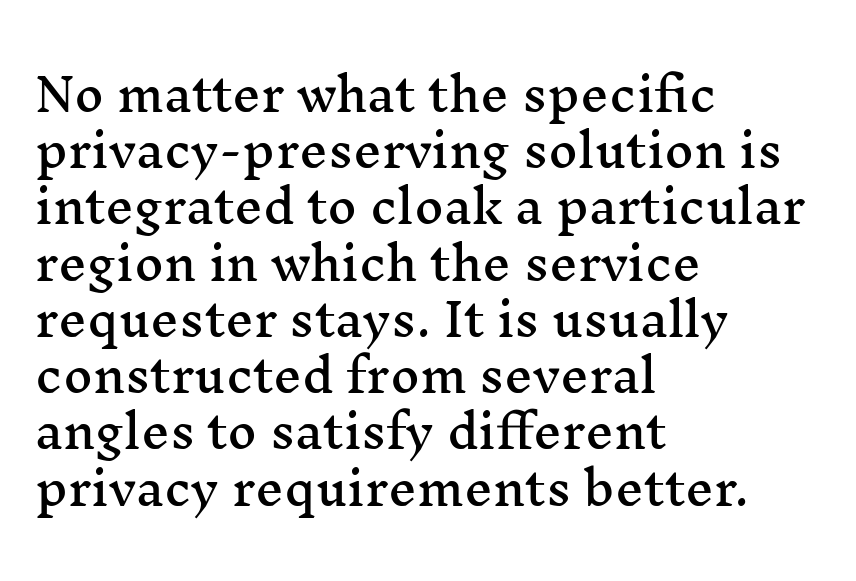
{"serif": "yes", "italic": "no", "width": "wide", "stroke_contrast": "medium", "x_height": "medium", "monospaced": "no", "underline": "no", "align": "left", "line_spacing": "normal", "line_spacing_ratio": 1.25, "letter_spacing": "normal", "letter_spacing_em": 0.0, "glyph_px": 45}
